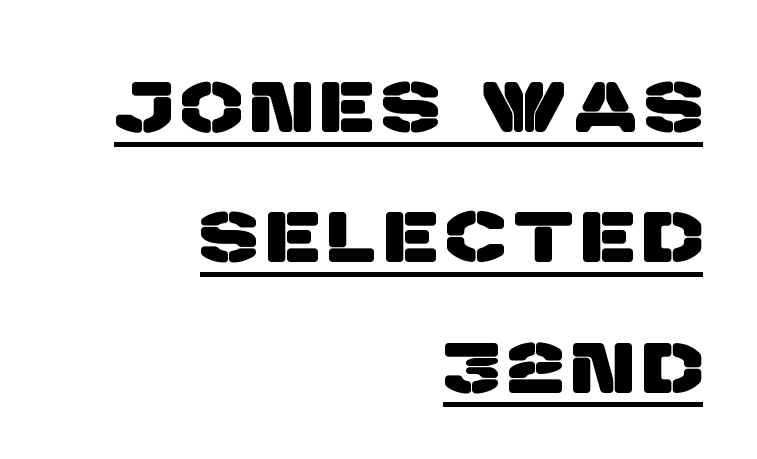
The image shows 72 px sans-serif type; set right-aligned, line spacing 1.81x, underlined; low stroke contrast and a large x-height.
